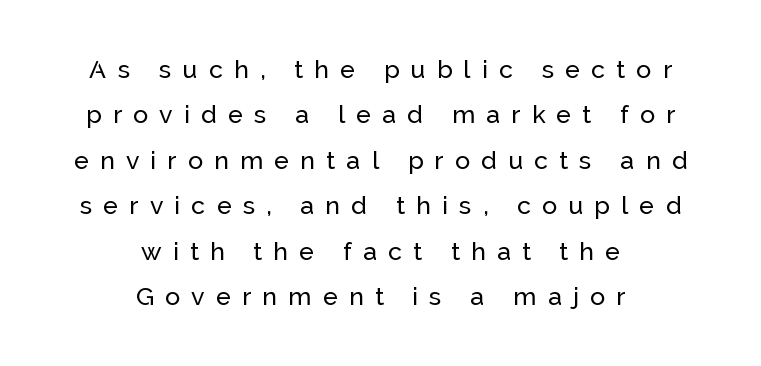
Check the space under the baseline: it is left empty. Horizontal alignment here is central, giving a formal, balanced look. The specimen reads as upright at a glance. Characters follow at a spacing far wider than the type designer built in.
